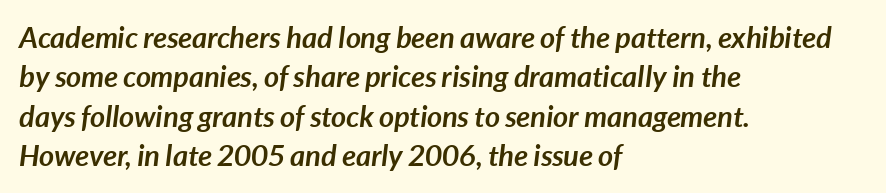
{"italic": "yes", "lean": "right", "slant_degrees": 7, "bold": "yes", "weight": "semibold", "width": "normal", "stroke_contrast": "low", "x_height": "medium", "monospaced": "no", "underline": "no", "align": "left", "line_spacing": "normal", "line_spacing_ratio": 1.36, "letter_spacing": "normal", "letter_spacing_em": 0.0, "glyph_px": 29}
